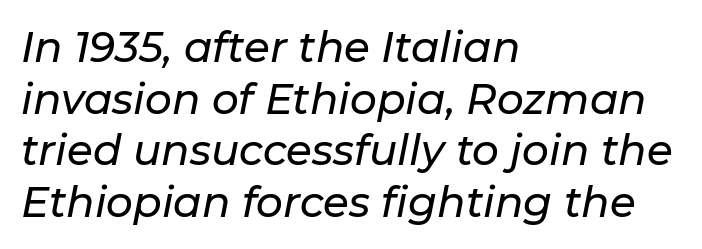
{"italic": "yes", "lean": "right", "slant_degrees": 11, "width": "normal", "stroke_contrast": "low", "x_height": "medium", "monospaced": "no", "underline": "no", "align": "left", "line_spacing_ratio": 1.23, "letter_spacing": "normal", "letter_spacing_em": 0.0, "glyph_px": 42}
